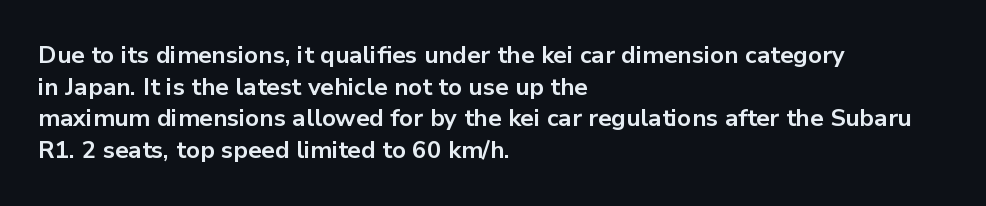
The image shows 24 px bold type, upright; set left-aligned, normal line spacing (1.32x), normal letter spacing, not underlined.
